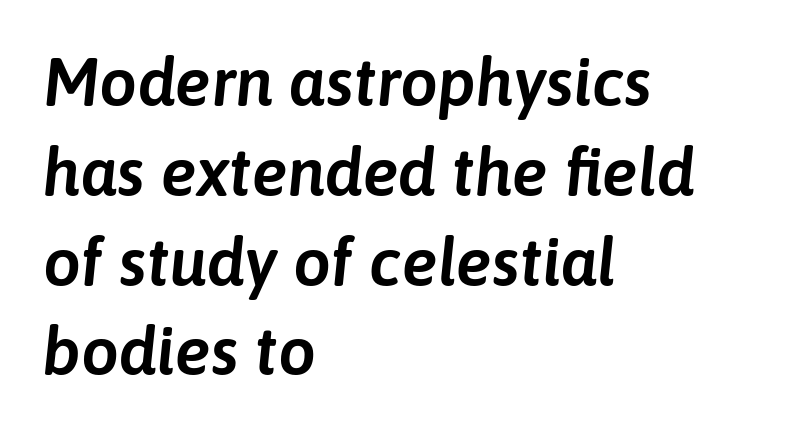
Q: Is the text italic (slanted)? A: Yes, it leans right by about 6 degrees.
Q: Is the text underlined? A: No.
Q: How is the paragraph aligned? A: Left-aligned.
Q: Is the spacing between letters normal or unusually wide? A: Normal.
Q: Is the spacing between lines tight, normal or loose? A: Normal.
Q: Width (condensed, normal, or wide)? A: Normal.
Q: Stroke contrast? A: Low.
Q: x-height? A: Medium.
Q: Monospaced? A: No.
